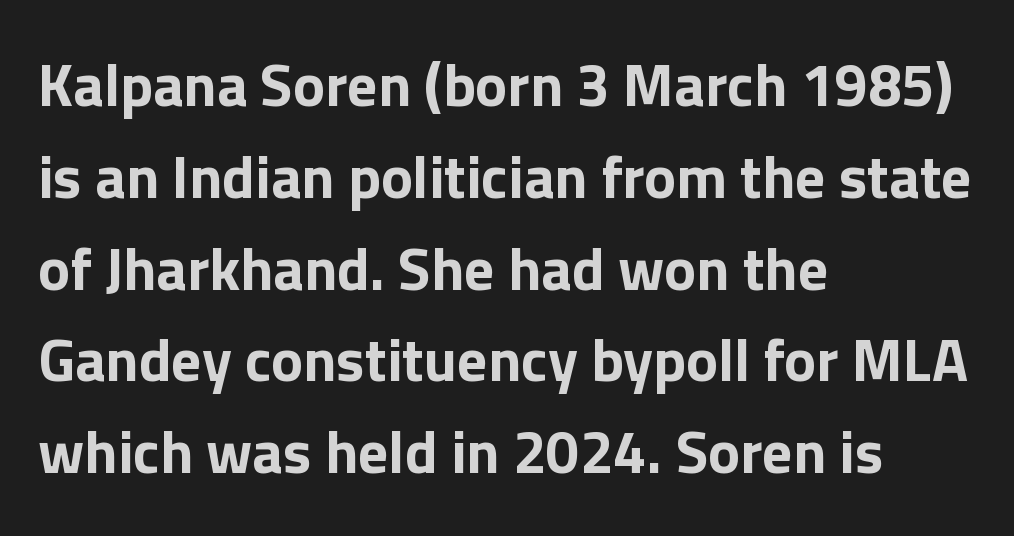
Style check: upright. Character widths vary here, with narrow letters taking less room than wide ones. The rendering shows plain stroke endings on the letterforms — a sans-serif design. Its strokes are broad and dark, the hallmark of bold type. Lines of text with bare space underneath.
